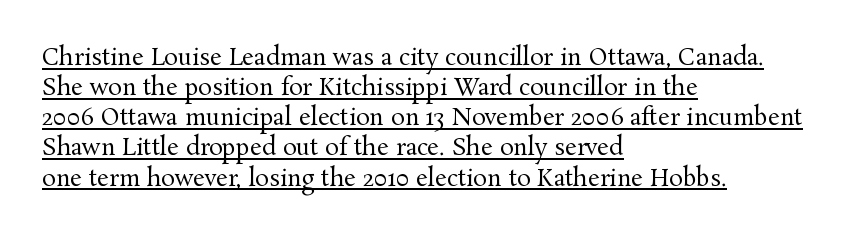
{"italic": "no", "bold": "no", "underline": "yes", "align": "left", "line_spacing": "normal", "line_spacing_ratio": 1.31, "letter_spacing": "normal", "letter_spacing_em": 0.0, "glyph_px": 23}
